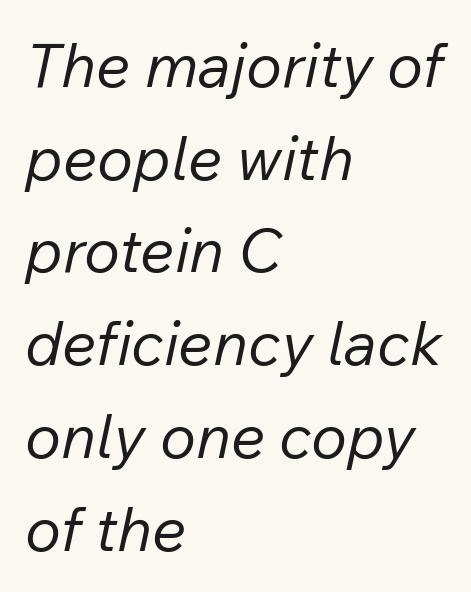
The face used here has a pronounced slope to its letters. The rag falls on the right side of this text block. The line-height multiplier appears to be the usual default. Nobody touched the tracking dial on this one.
